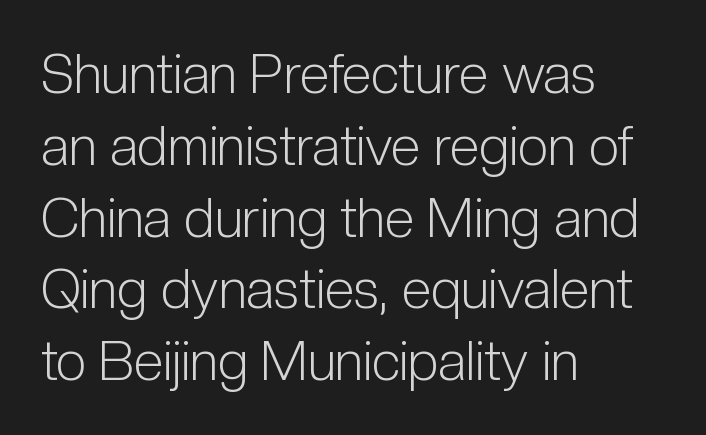
Each row of text sits above clean, open space. Visually the block forms a straight wall on the left and a jagged coastline on the right. Is the stroke heavy? The answer is a plain regular-or-lighter. Compared with typical body copy, the letter spacing here is the same. Normally led — the rows are evenly, conventionally spaced. The face used here is proportionally spaced, like ordinary book or web type.
